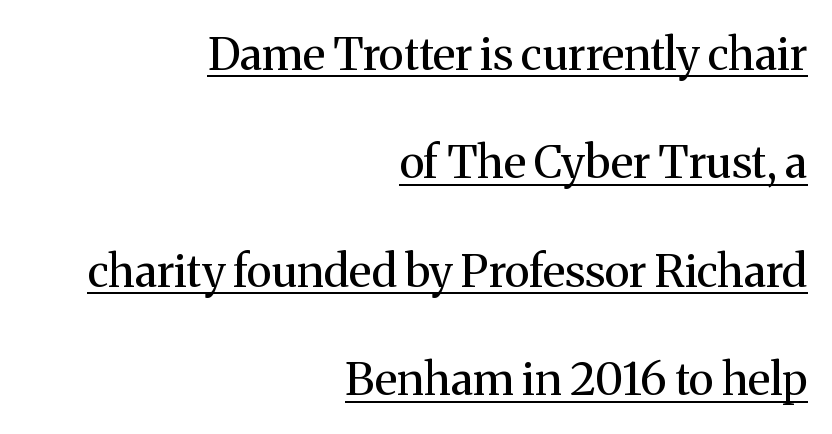
This rendering leaves character spacing at its baseline value. Whoever set this chose breathing room over compactness in the vertical rhythm. The typesetter chose a ragged-left arrangement here. A roman cut, with each character standing at attention. These glyphs show unthickened strokes, regular width or finer. Spacing verdict: proportional, widths tailored to each character.
